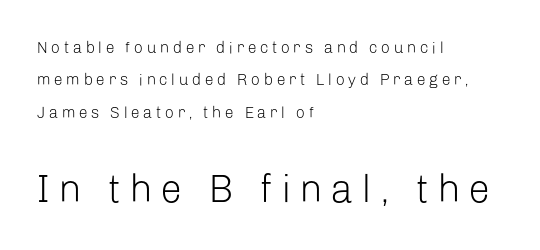
The image shows 39 px light sans-serif type, upright; set left-aligned, loose line spacing (2.02x), unusually wide letter spacing (+0.21 em), not underlined; the second (bottom) block is 2.44x larger; low stroke contrast and a medium x-height.
